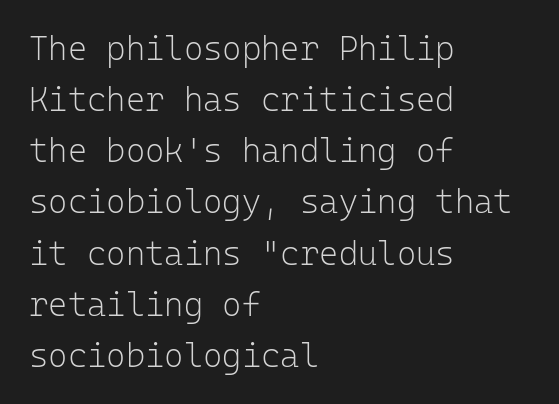
{"serif": "no", "italic": "no", "bold": "no", "weight": "light", "width": "normal", "stroke_contrast": "low", "x_height": "medium", "monospaced": "yes", "underline": "no", "align": "left", "line_spacing": "normal", "line_spacing_ratio": 1.55, "letter_spacing": "normal", "letter_spacing_em": 0.0, "glyph_px": 33}
